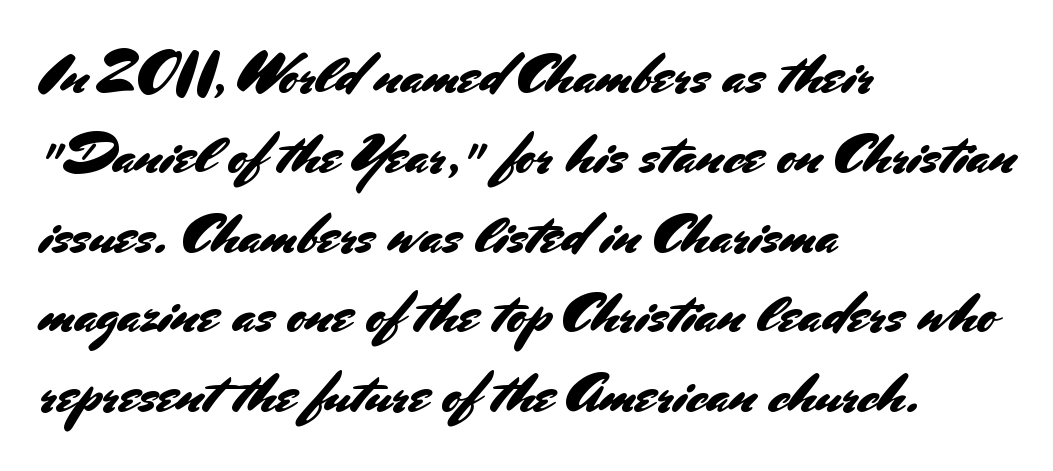
Q: Is the text italic (slanted)? A: Yes.
Q: Is the typeface a serif or a sans-serif typeface? A: Sans-serif.
Q: Is the text underlined? A: No.
Q: How is the paragraph aligned? A: Left-aligned.
Q: Is the spacing between letters normal or unusually wide? A: Normal.
Q: Is the spacing between lines tight, normal or loose? A: Normal.
Q: Width (condensed, normal, or wide)? A: Normal.
Q: Stroke contrast? A: Medium.
Q: x-height? A: Small.
Q: Monospaced? A: No.
